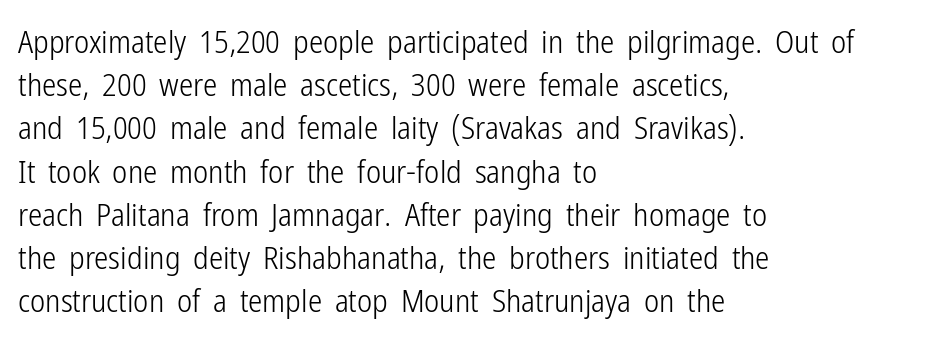
{"serif": "no", "italic": "no", "bold": "no", "weight": "light", "width": "condensed", "stroke_contrast": "low", "x_height": "medium", "monospaced": "no", "underline": "no", "align": "left", "line_spacing": "normal", "line_spacing_ratio": 1.35, "letter_spacing": "normal", "letter_spacing_em": 0.0, "glyph_px": 32}
